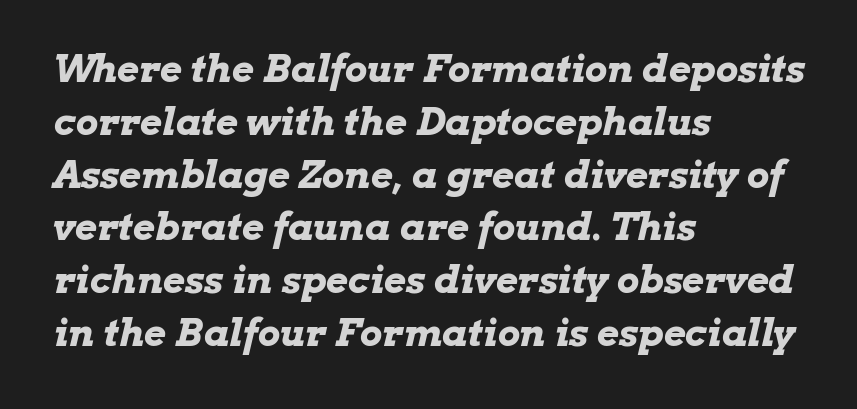
Q: Is the text bold? A: Yes.
Q: Is the text italic (slanted)? A: Yes, it leans right by about 13 degrees.
Q: Is the text underlined? A: No.
Q: How is the paragraph aligned? A: Left-aligned.
Q: Is the spacing between letters normal or unusually wide? A: Normal.
Q: Is the spacing between lines tight, normal or loose? A: Normal.
Q: Width (condensed, normal, or wide)? A: Wide.
Q: Stroke contrast? A: Low.
Q: x-height? A: Medium.
Q: Monospaced? A: No.
